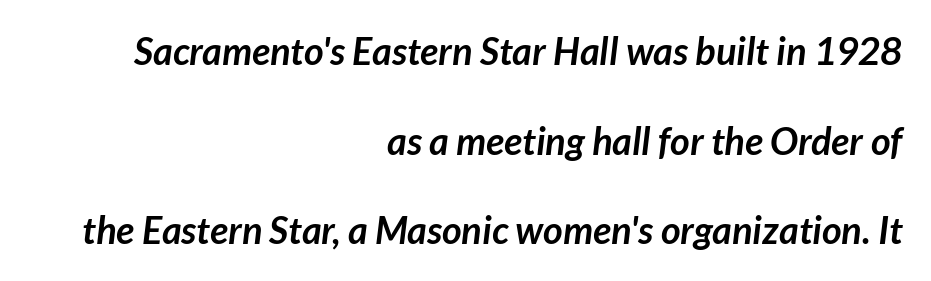
The image shows 38 px semibold sans-serif type; set right-aligned, loose line spacing (2.36x), normal letter spacing, not underlined; low stroke contrast and a medium x-height.
